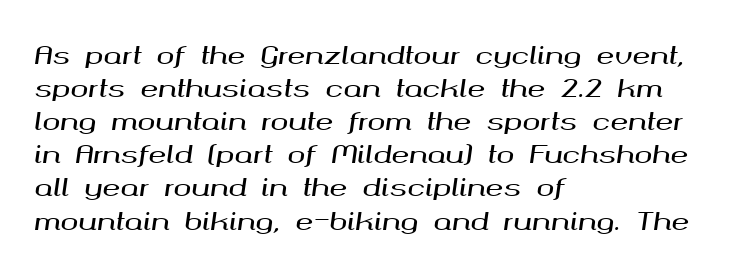
The line texture is even and compact thanks to regular tracking. The face used here has a pronounced slope to its letters. The gap between lines stays unmarked. The rows are spaced the way most documents space them. The typesetter chose a ragged-right arrangement here.
